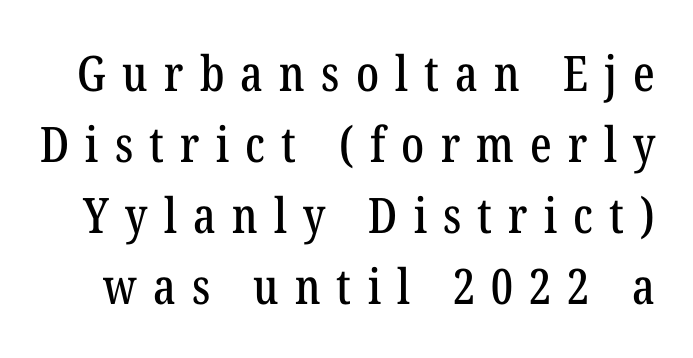
Classification — serif. Ordinary non-slanted type is in use. Proportional: the letters do not fall into vertical columns. The face used here is rendered with a markedly widened letterfit. Bare-footed words on every line.
